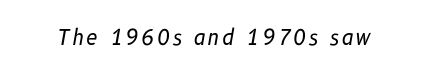
The image shows 21 px text type, italic (leaning right); set not underlined.
